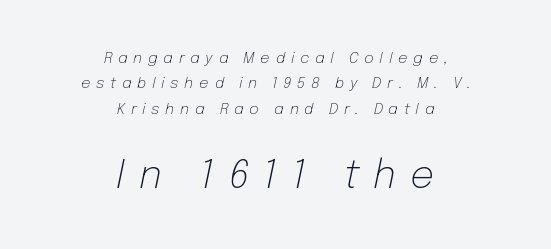
The image shows 38 px light type, italic (leaning right); set centered, normal line spacing (1.69x), unusually wide letter spacing (+0.38 em), not underlined; the second (bottom) block is 2.53x larger; low stroke contrast and a medium x-height.
